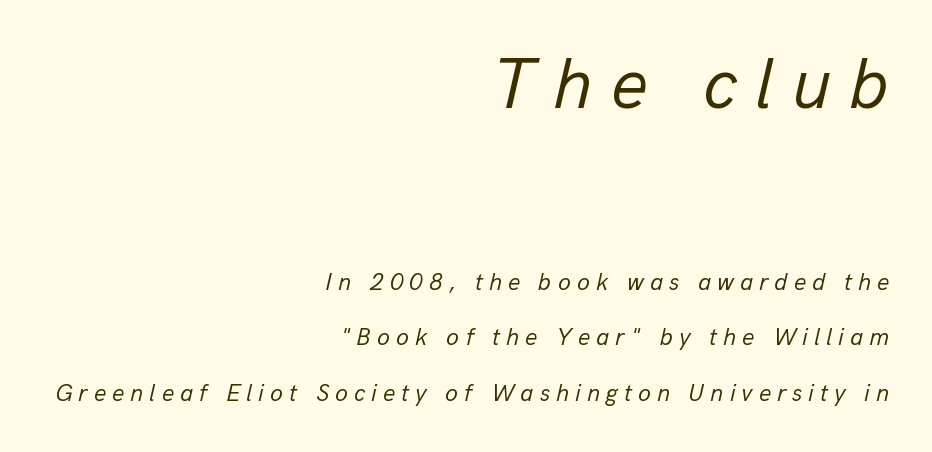
The image shows 72 px regular-weight type, italic (leaning right); set right-aligned, loose line spacing (2.32x), unusually wide letter spacing (+0.25 em), not underlined; the first (top) block is 3.0x larger; low stroke contrast and a medium x-height.
